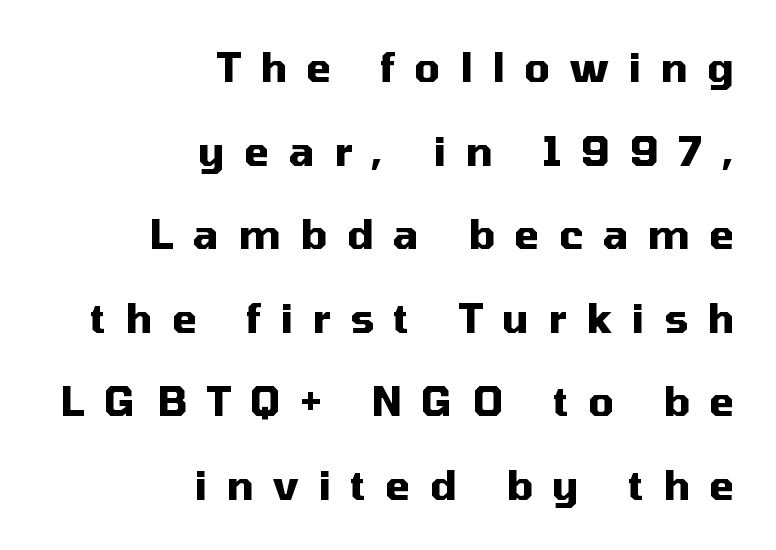
The image shows 40 px heavy sans-serif type, upright; set right-aligned, loose line spacing (2.09x), unusually wide letter spacing (+0.49 em), not underlined; medium stroke contrast and a medium x-height.
